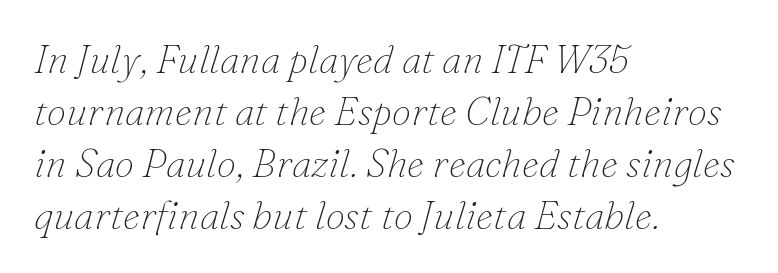
Q: Is the text bold? A: No.
Q: Is the text italic (slanted)? A: Yes, it leans right by about 16 degrees.
Q: Is the typeface a serif or a sans-serif typeface? A: Serif.
Q: Is the text underlined? A: No.
Q: How is the paragraph aligned? A: Left-aligned.
Q: Is the spacing between letters normal or unusually wide? A: Normal.
Q: Is the spacing between lines tight, normal or loose? A: Normal.
Q: Width (condensed, normal, or wide)? A: Normal.
Q: Stroke contrast? A: Low.
Q: x-height? A: Small.
Q: Monospaced? A: No.
